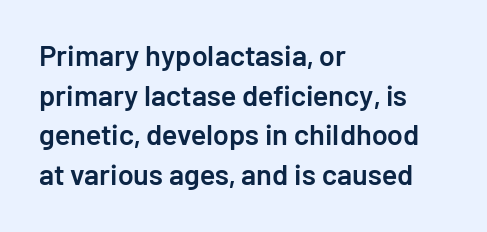
The type sits square on the baseline with zero lean. This sample is left-justified, so line endings fall wherever the words run out. Think of a printed novel: that variable character pitch is what you see here. Typographic density is moderately raised because the face is semibold. The zone under the glyphs is completely vacant.
